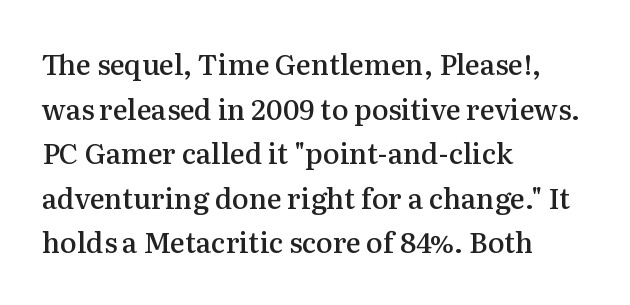
Students, this is semibold: more ink than regular, less than bold. Typeset ragged right — the left edge is the straight one. A roman cut, with each character standing at attention. This rendering features lettering with no underline.
